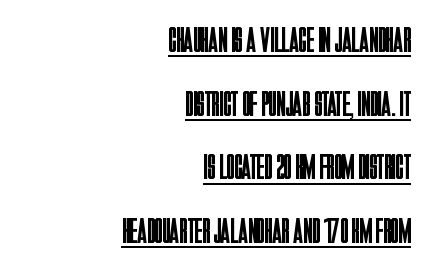
The image shows 36 px regular-weight, condensed sans-serif type, upright; set right-aligned, line spacing 1.77x, normal letter spacing, underlined; low stroke contrast and a large x-height.
